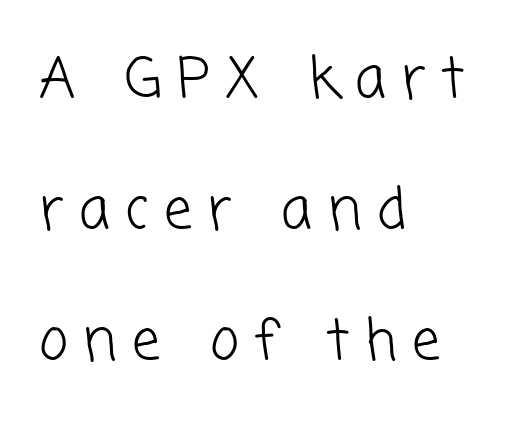
Q: Is the text bold? A: No.
Q: Is the typeface a serif or a sans-serif typeface? A: Sans-serif.
Q: Is the text underlined? A: No.
Q: How is the paragraph aligned? A: Left-aligned.
Q: Is the spacing between letters normal or unusually wide? A: Unusually wide.
Q: Is the spacing between lines tight, normal or loose? A: Loose.
Q: Width (condensed, normal, or wide)? A: Normal.
Q: Stroke contrast? A: Low.
Q: x-height? A: Medium.
Q: Monospaced? A: No.
